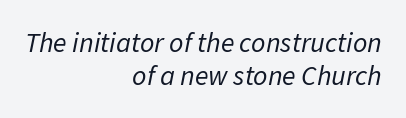
Spacing verdict: proportional, widths tailored to each character. Glyph-to-glyph distance matches everyday printed text. When letters slant like this, we call the style italic. No letter is thick-stroked: the sample isn't bold. Alignment: flush right.
